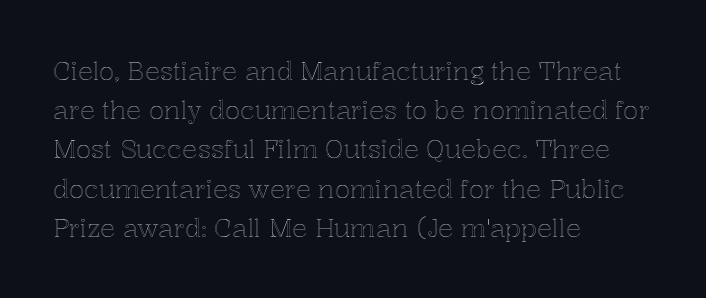
The foot of each line stays bare and open. Upright lettering throughout. Characters follow at the spacing the type designer built in. Line spacing here is normal.
